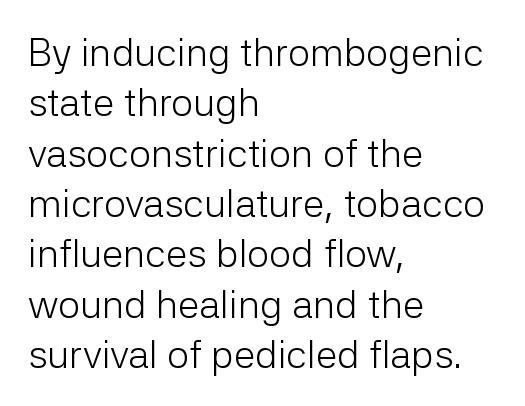
The image shows 39 px light sans-serif type, upright; set left-aligned, normal line spacing (1.29x), normal letter spacing, not underlined; low stroke contrast and a medium x-height.
